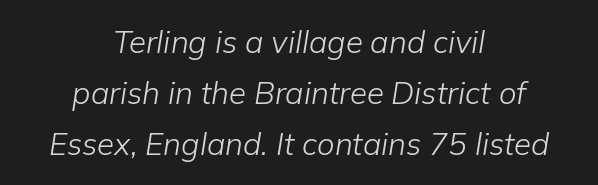
{"italic": "yes", "lean": "right", "slant_degrees": 9, "bold": "no", "weight": "light", "width": "normal", "stroke_contrast": "low", "x_height": "medium", "monospaced": "no", "underline": "no", "align": "center", "line_spacing": "normal", "line_spacing_ratio": 1.65, "letter_spacing": "normal", "letter_spacing_em": 0.0, "glyph_px": 31}
